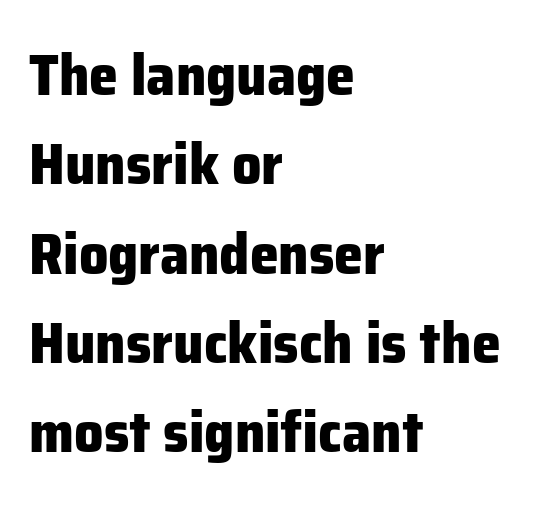
Q: Is the text bold? A: Yes.
Q: Is the text italic (slanted)? A: No, it is upright.
Q: Is the typeface a serif or a sans-serif typeface? A: Sans-serif.
Q: Is the text underlined? A: No.
Q: How is the paragraph aligned? A: Left-aligned.
Q: Is the spacing between letters normal or unusually wide? A: Normal.
Q: Is the spacing between lines tight, normal or loose? A: Normal.
Q: Width (condensed, normal, or wide)? A: Normal.
Q: Stroke contrast? A: Low.
Q: x-height? A: Medium.
Q: Monospaced? A: No.
